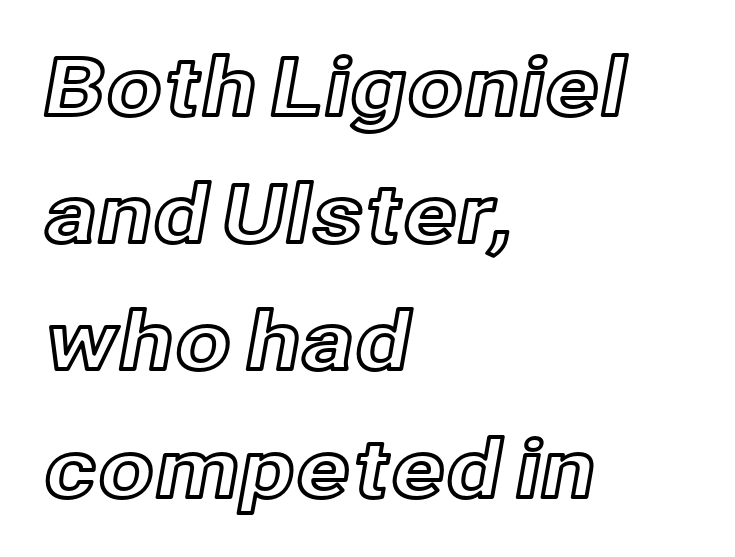
Q: Is the text italic (slanted)? A: Yes.
Q: Is the text underlined? A: No.
Q: How is the paragraph aligned? A: Left-aligned.
Q: Is the spacing between letters normal or unusually wide? A: Normal.
Q: Is the spacing between lines tight, normal or loose? A: Normal.
Q: Width (condensed, normal, or wide)? A: Normal.
Q: x-height? A: Medium.
Q: Monospaced? A: No.
